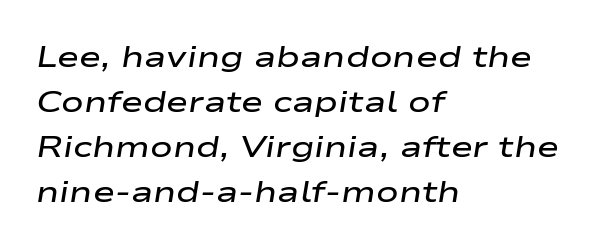
Glance below the letters and you will spot only blank space. Slant detected: the letters are inclined. The strokes are fattened partway — semibold, not bold. Line spacing here is normal. Character widths vary here, with narrow letters taking less room than wide ones.
